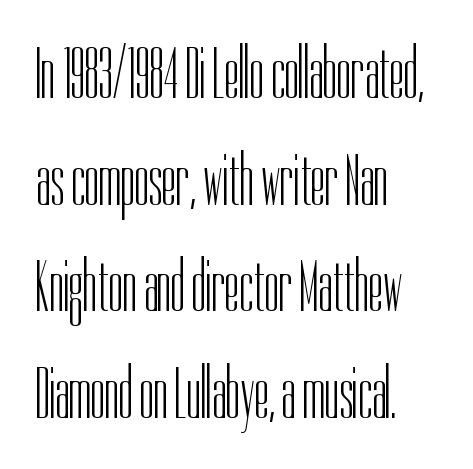
Q: Is the text bold? A: No.
Q: Is the text italic (slanted)? A: No, it is upright.
Q: Is the typeface a serif or a sans-serif typeface? A: Sans-serif.
Q: Is the text underlined? A: No.
Q: How is the paragraph aligned? A: Left-aligned.
Q: Is the spacing between letters normal or unusually wide? A: Normal.
Q: Is the spacing between lines tight, normal or loose? A: Normal.
Q: Width (condensed, normal, or wide)? A: Condensed.
Q: Stroke contrast? A: Low.
Q: x-height? A: Medium.
Q: Monospaced? A: No.
